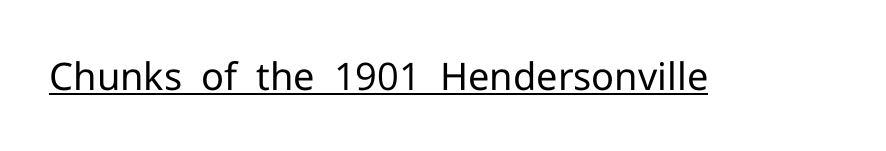
Q: Is the text bold? A: No.
Q: Is the text italic (slanted)? A: No, it is upright.
Q: Is the typeface a serif or a sans-serif typeface? A: Sans-serif.
Q: Is the text underlined? A: Yes.
Q: Is the spacing between letters normal or unusually wide? A: Normal.
Q: Width (condensed, normal, or wide)? A: Normal.
Q: Stroke contrast? A: Low.
Q: x-height? A: Medium.
Q: Monospaced? A: No.
